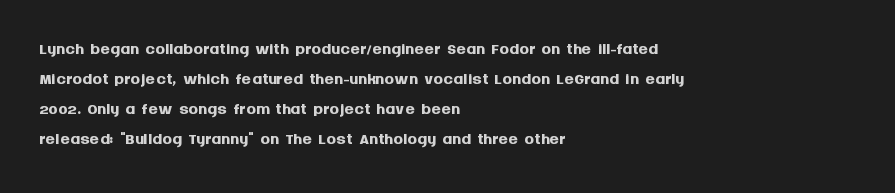
The image shows 24 px bold type, upright; set left-aligned, normal line spacing (1.25x), normal letter spacing, not underlined.
